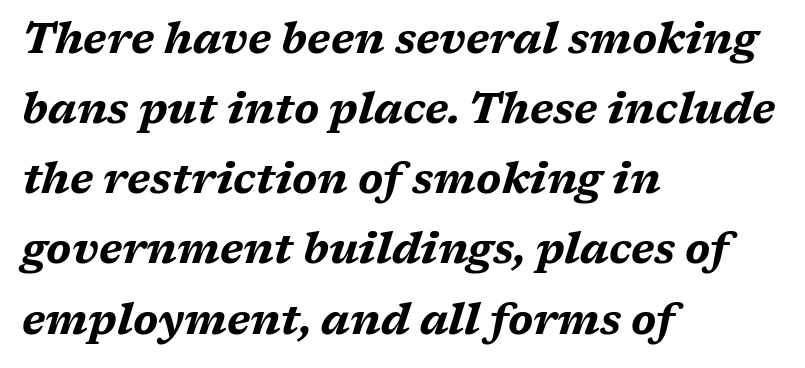
{"italic": "yes", "lean": "right", "slant_degrees": 17, "bold": "yes", "weight": "bold", "width": "wide", "stroke_contrast": "medium", "x_height": "medium", "monospaced": "no", "underline": "no", "align": "left", "line_spacing": "normal", "line_spacing_ratio": 1.67, "letter_spacing": "normal", "letter_spacing_em": 0.0, "glyph_px": 42}
